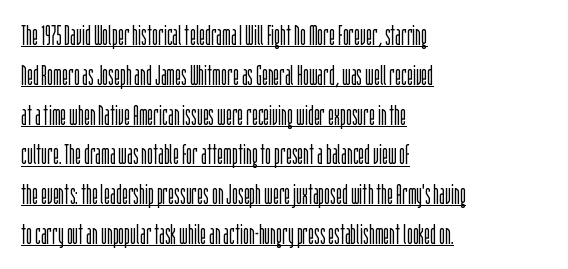
The image shows 28 px light, condensed sans-serif type, upright; set left-aligned, normal line spacing (1.42x), normal letter spacing, underlined; low stroke contrast and a large x-height.
